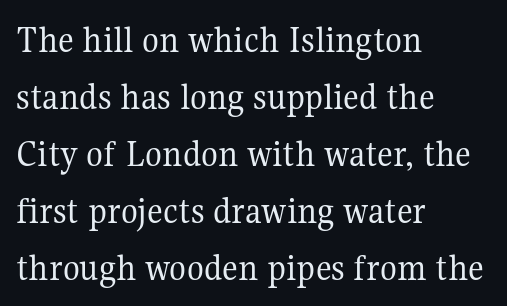
The image shows 39 px regular-weight serif type, upright; set left-aligned, normal line spacing (1.46x), normal letter spacing, not underlined; medium stroke contrast and a medium x-height.
